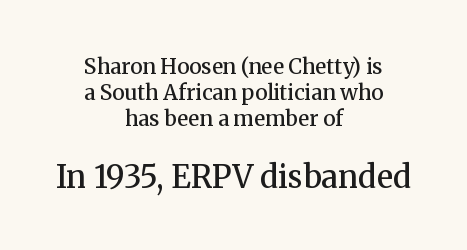
{"serif": "yes", "italic": "no", "bold": "semi", "weight": "semibold", "width": "normal", "stroke_contrast": "medium", "x_height": "medium", "monospaced": "no", "underline": "no", "align": "center", "line_spacing": "normal", "line_spacing_ratio": 1.25, "letter_spacing": "normal", "letter_spacing_em": 0.0, "larger_block": "second", "size_ratio": 1.48, "glyph_px": 31}
